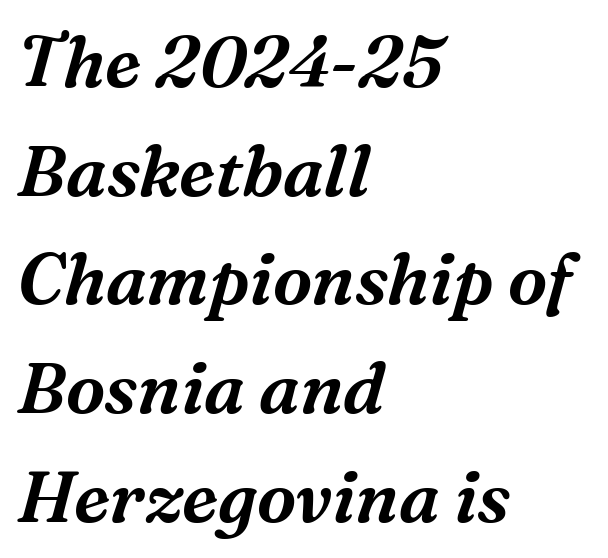
Q: Is the text italic (slanted)? A: Yes, it leans right by about 16 degrees.
Q: Is the typeface a serif or a sans-serif typeface? A: Serif.
Q: Is the text underlined? A: No.
Q: How is the paragraph aligned? A: Left-aligned.
Q: Is the spacing between letters normal or unusually wide? A: Normal.
Q: Is the spacing between lines tight, normal or loose? A: Normal.
Q: Width (condensed, normal, or wide)? A: Normal.
Q: Stroke contrast? A: Medium.
Q: x-height? A: Medium.
Q: Monospaced? A: No.
